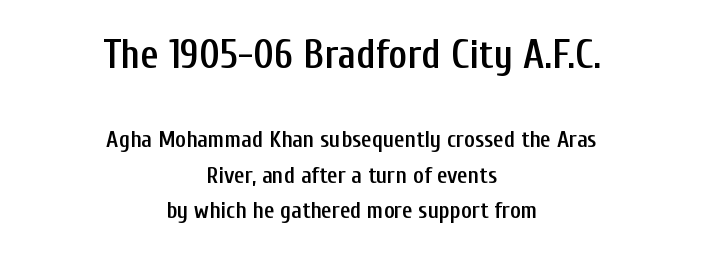
Classification — sans serif. What stands out about the letter spacing? Nothing — it is the standard amount. Here the first block reads like a headline and the second like body copy. Note the varied advance widths — an 'i' is clearly narrower than an 'm'. The typography opts for an upright posture over an oblique one. The whitespace from short lines is split evenly between both sides.
